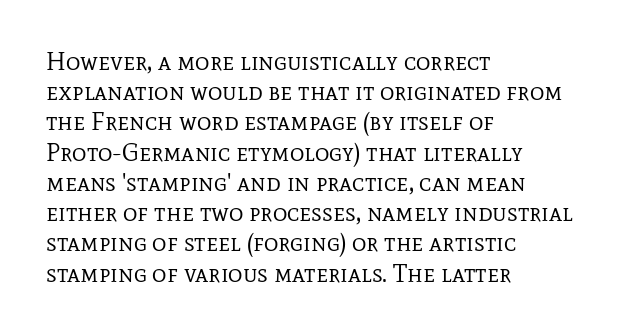
The image shows 25 px text type, upright; set left-aligned, line spacing 1.21x, normal letter spacing, not underlined.
